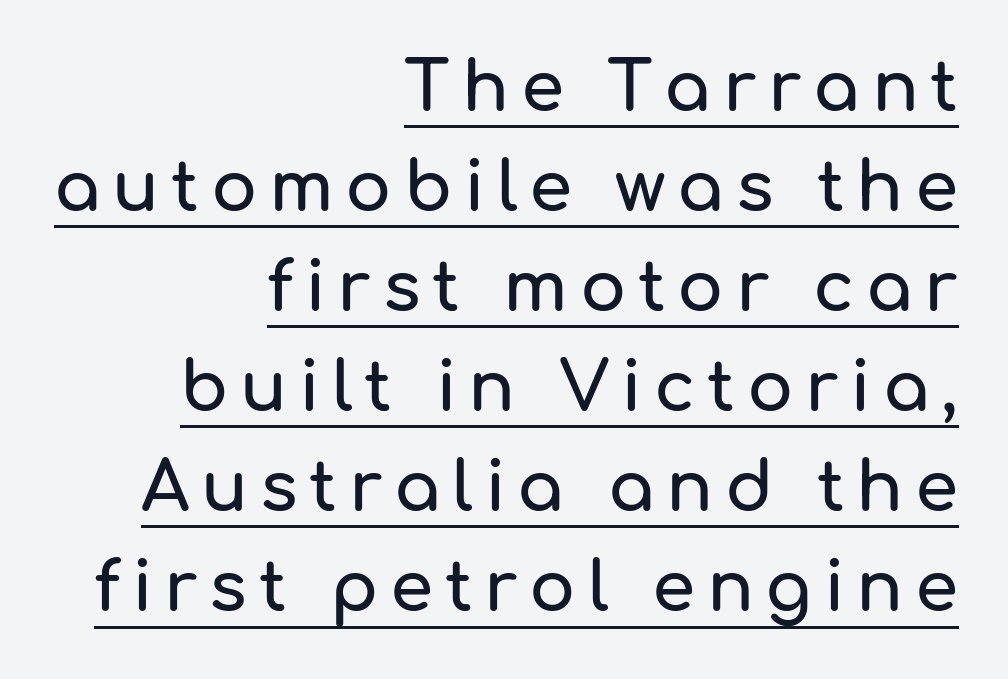
Q: Is the text italic (slanted)? A: No, it is upright.
Q: Is the typeface a serif or a sans-serif typeface? A: Sans-serif.
Q: Is the text underlined? A: Yes.
Q: How is the paragraph aligned? A: Right-aligned.
Q: Is the spacing between lines tight, normal or loose? A: Normal.
Q: Width (condensed, normal, or wide)? A: Normal.
Q: Stroke contrast? A: Low.
Q: x-height? A: Medium.
Q: Monospaced? A: No.
